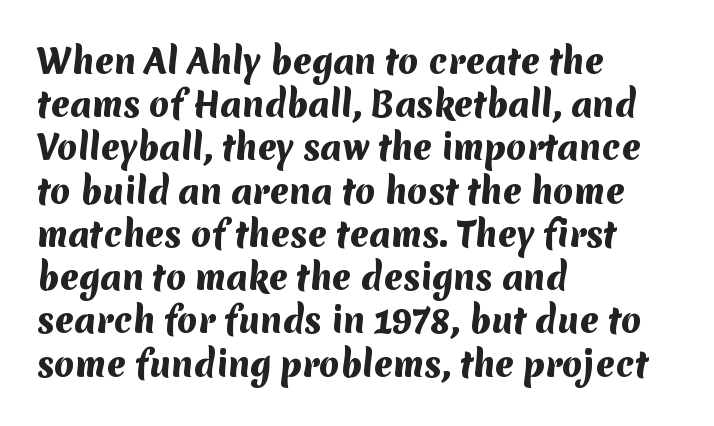
The letters advance in unequal steps, a hallmark of proportional type. The passage shown is emphatically bold. Short note: letters normally spaced. Left-aligned paragraph, ragged on the right. Rule under the text: the space is simply empty. Compared with typical paragraphs, the rows here are spaced about the same.
